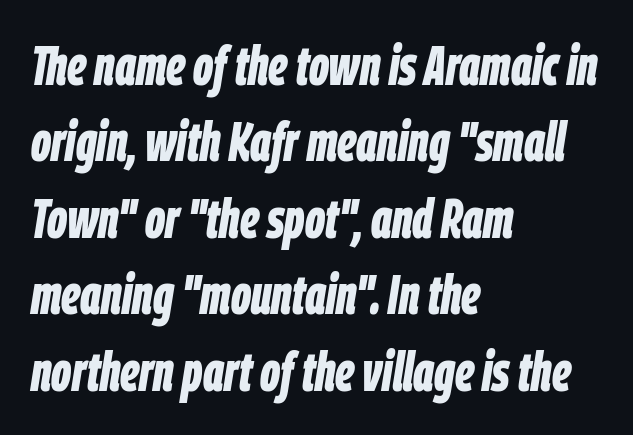
The image shows 55 px bold, condensed type, italic (leaning right); set left-aligned, normal line spacing (1.39x), normal letter spacing, not underlined; low stroke contrast and a large x-height.
